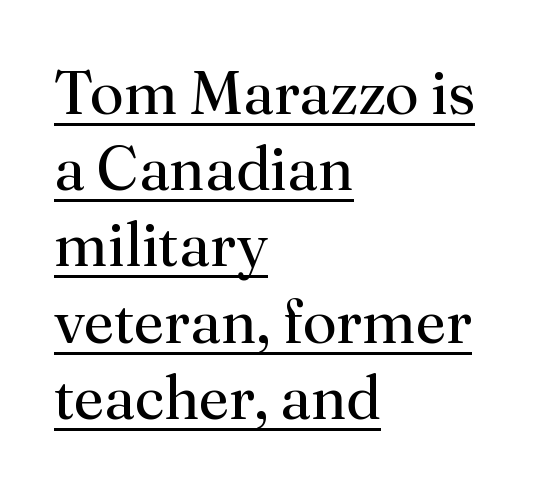
The rendering uses natural spacing where letterforms have individual widths. All the whitespace from short lines collects on the right. Short note: letters normally spaced. Stroke mass is kept to a normal reading level or below. How would I describe the line gaps? Plain and ordinary. Decoration check: the copy is underlined.
